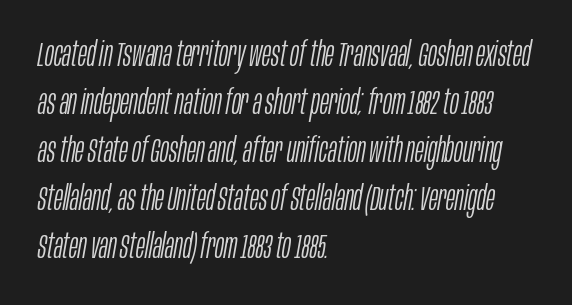
Q: Is the text bold? A: No.
Q: Is the text italic (slanted)? A: Yes, it leans right by about 10 degrees.
Q: Is the text underlined? A: No.
Q: How is the paragraph aligned? A: Left-aligned.
Q: Is the spacing between letters normal or unusually wide? A: Normal.
Q: Is the spacing between lines tight, normal or loose? A: Normal.
Q: Width (condensed, normal, or wide)? A: Condensed.
Q: Stroke contrast? A: Low.
Q: x-height? A: Large.
Q: Monospaced? A: No.
